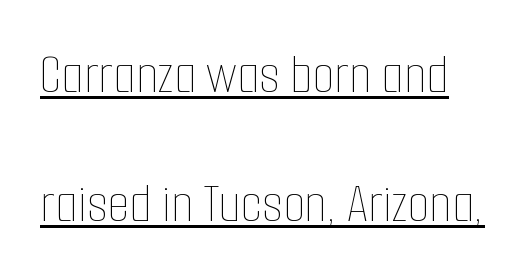
Q: Is the text bold? A: No.
Q: Is the text italic (slanted)? A: No, it is upright.
Q: Is the text underlined? A: Yes.
Q: Is the spacing between letters normal or unusually wide? A: Normal.
Q: Is the spacing between lines tight, normal or loose? A: Loose.
Q: Width (condensed, normal, or wide)? A: Condensed.
Q: Stroke contrast? A: Low.
Q: x-height? A: Medium.
Q: Monospaced? A: No.
